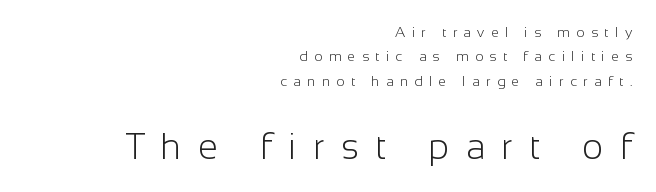
Q: Is the text bold? A: No.
Q: Is the text italic (slanted)? A: No, it is upright.
Q: Is the typeface a serif or a sans-serif typeface? A: Sans-serif.
Q: Is the text underlined? A: No.
Q: How is the paragraph aligned? A: Right-aligned.
Q: Is the spacing between letters normal or unusually wide? A: Unusually wide.
Q: Which block of text is set in a larger size, the first (top) or the second (bottom)? A: The second (bottom) one.
Q: Width (condensed, normal, or wide)? A: Normal.
Q: Stroke contrast? A: Low.
Q: x-height? A: Medium.
Q: Monospaced? A: No.
